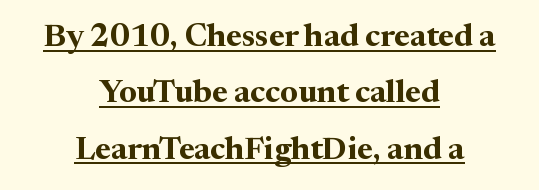
Q: Is the text bold? A: Yes.
Q: Is the text italic (slanted)? A: No, it is upright.
Q: Is the typeface a serif or a sans-serif typeface? A: Serif.
Q: Is the text underlined? A: Yes.
Q: How is the paragraph aligned? A: Centered.
Q: Is the spacing between letters normal or unusually wide? A: Normal.
Q: Width (condensed, normal, or wide)? A: Normal.
Q: Stroke contrast? A: Medium.
Q: x-height? A: Medium.
Q: Monospaced? A: No.
